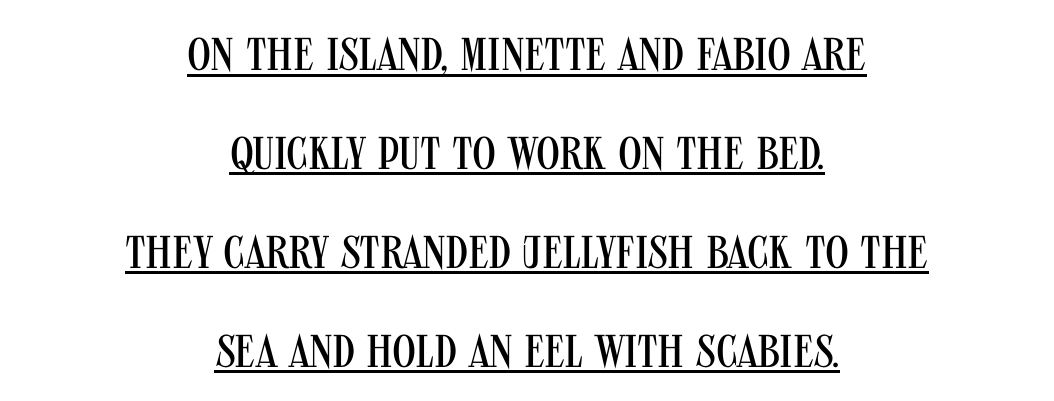
{"serif": "no", "italic": "no", "bold": "no", "weight": "regular", "width": "condensed", "stroke_contrast": "medium", "x_height": "large", "monospaced": "no", "underline": "yes", "align": "center", "line_spacing": "loose", "line_spacing_ratio": 2.15, "letter_spacing": "normal", "letter_spacing_em": 0.0, "glyph_px": 46}
